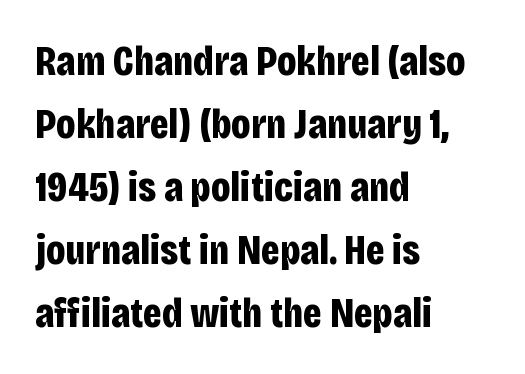
The image shows 42 px bold, condensed sans-serif type, upright; set left-aligned, normal line spacing (1.5x), normal letter spacing, not underlined; low stroke contrast and a large x-height.
